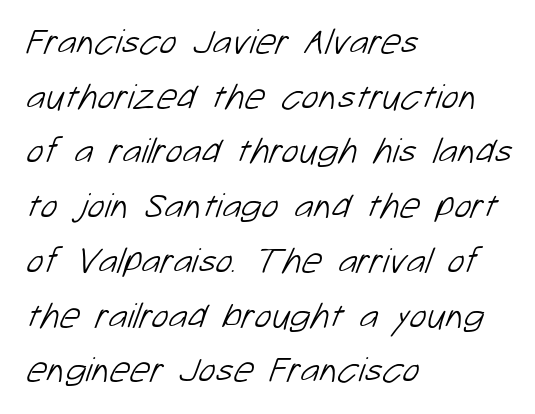
Rule under the text: the space is simply empty. Letterform terminals end flat and unadorned throughout the passage. Is this a heavy cut? Hardly; it is regular or lighter. This sample has the flowing, uneven cadence of proportional lettering. Does the copy run flush right? No — it runs flush left.
